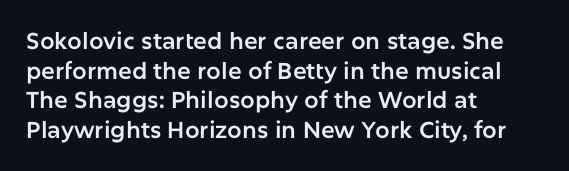
The image shows 23 px text type, upright; set left-aligned, normal line spacing (1.29x), normal letter spacing, not underlined.
